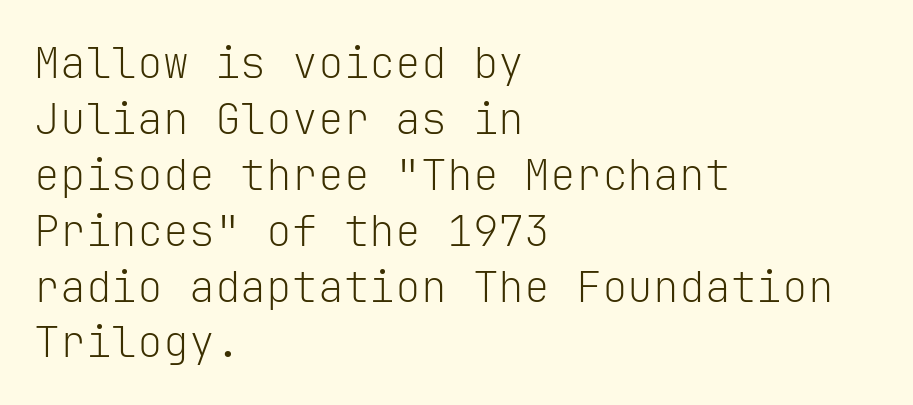
Q: Is the text bold? A: No.
Q: Is the text italic (slanted)? A: No, it is upright.
Q: Is the typeface a serif or a sans-serif typeface? A: Sans-serif.
Q: Is the text underlined? A: No.
Q: How is the paragraph aligned? A: Left-aligned.
Q: Is the spacing between letters normal or unusually wide? A: Normal.
Q: Is the spacing between lines tight, normal or loose? A: Normal.
Q: Width (condensed, normal, or wide)? A: Normal.
Q: Stroke contrast? A: Low.
Q: x-height? A: Medium.
Q: Monospaced? A: Yes.
